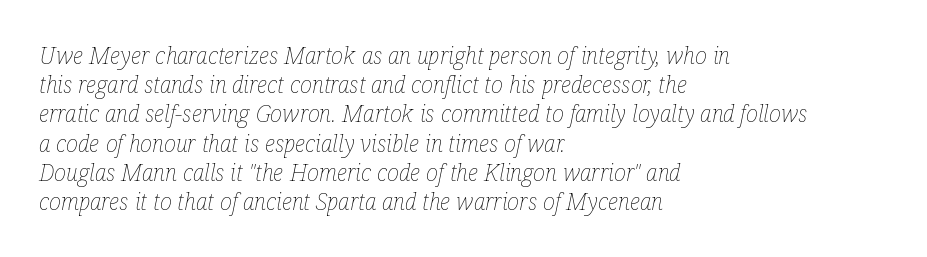
The image shows 23 px text type, italic (leaning right); set left-aligned, normal line spacing (1.27x), normal letter spacing, not underlined.
